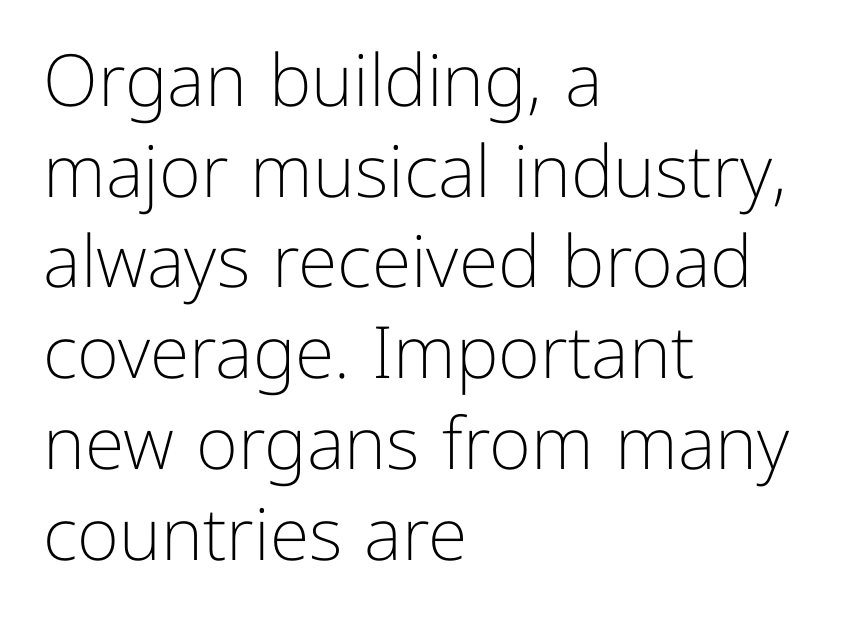
The image shows 72 px light sans-serif type, upright; set left-aligned, normal line spacing (1.26x), normal letter spacing, not underlined; low stroke contrast and a medium x-height.
